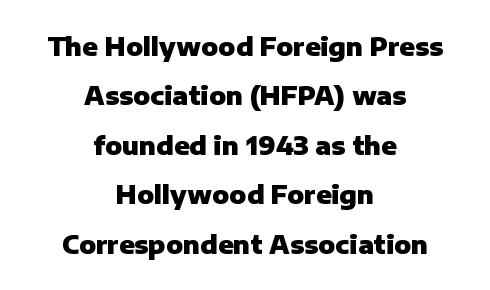
{"italic": "no", "bold": "yes", "underline": "no", "align": "center", "line_spacing": "loose", "line_spacing_ratio": 1.98, "letter_spacing": "normal", "letter_spacing_em": 0.0, "glyph_px": 25}
